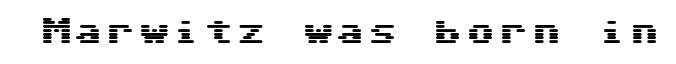
The image shows 29 px wide sans-serif type, upright; set not underlined; medium stroke contrast and a medium x-height.
